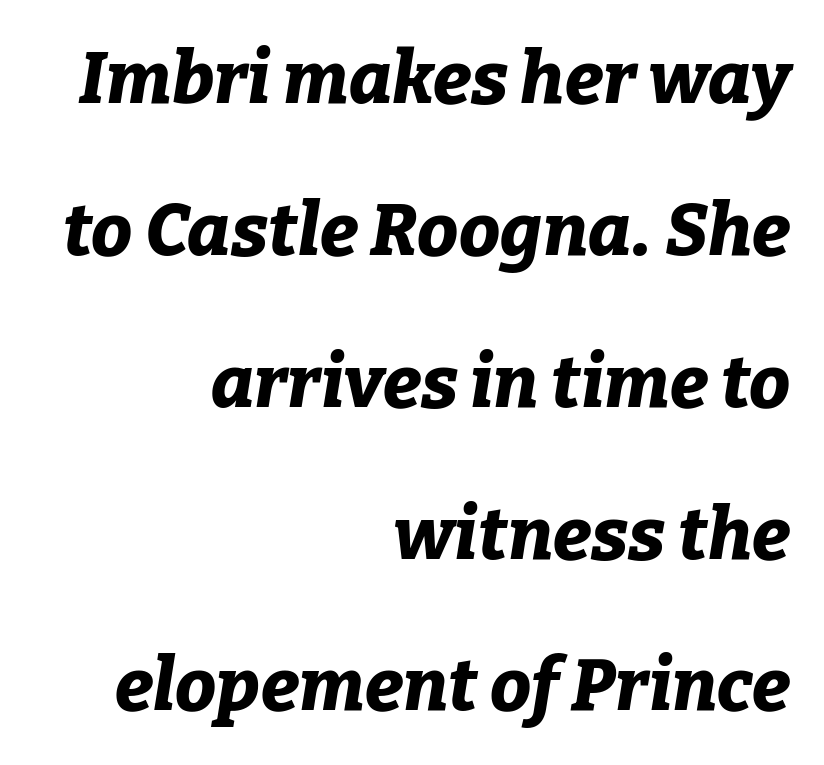
Does the lettering tilt? It does — this is italic. Descenders are the only things crossing below the line. You'd pick this weight for a headline — it's a proper bold. Note the varied advance widths — an 'i' is clearly narrower than an 'm'.
